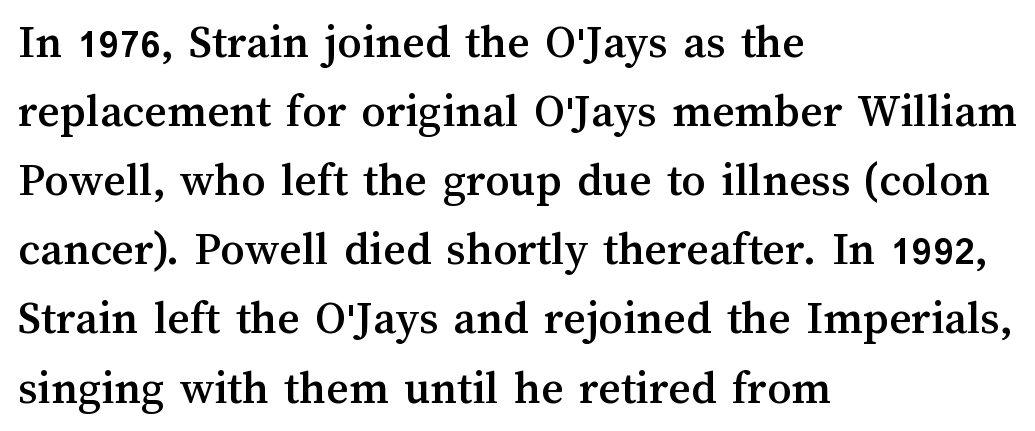
Q: Is the text italic (slanted)? A: No, it is upright.
Q: Is the text underlined? A: No.
Q: How is the paragraph aligned? A: Left-aligned.
Q: Is the spacing between letters normal or unusually wide? A: Normal.
Q: Is the spacing between lines tight, normal or loose? A: Normal.
Q: Width (condensed, normal, or wide)? A: Normal.
Q: Stroke contrast? A: Medium.
Q: x-height? A: Medium.
Q: Monospaced? A: No.
